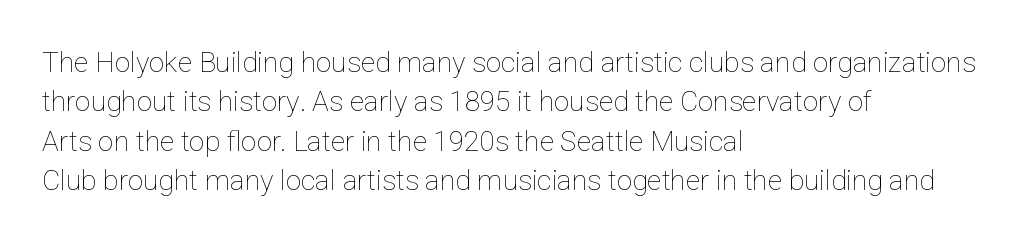
The typesetter chose a ragged-right arrangement here. Caption: face not bold, strokes unweighted. In terms of letterspacing, this is plain default setting. The type sits square on the baseline with zero lean. The space directly below the letters is spotless. Line spacing here is normal.
